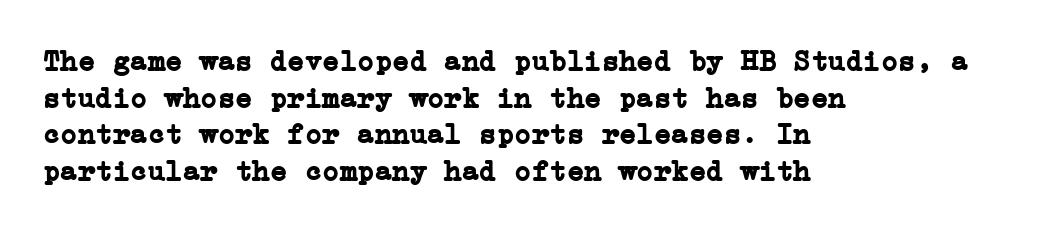
{"serif": "yes", "italic": "no", "bold": "yes", "weight": "semibold", "width": "normal", "stroke_contrast": "low", "x_height": "medium", "underline": "no", "align": "left", "line_spacing": "normal", "line_spacing_ratio": 1.26, "letter_spacing": "normal", "letter_spacing_em": 0.0, "glyph_px": 29}
